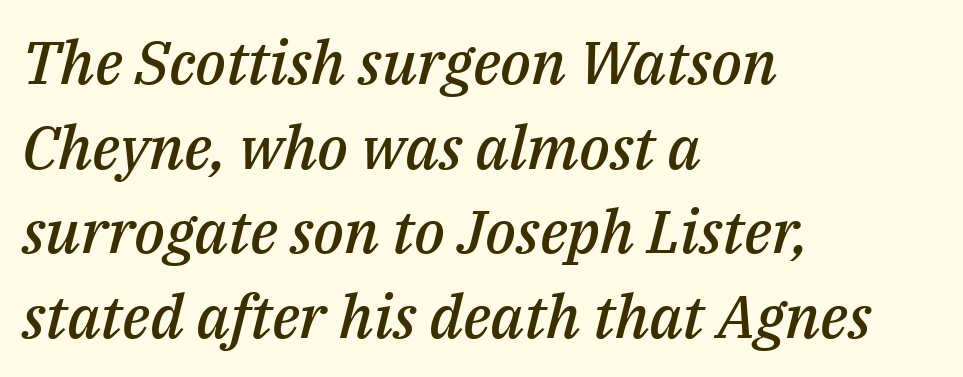
Q: Is the text bold? A: Semi-bold.
Q: Is the text italic (slanted)? A: Yes, it leans right by about 14 degrees.
Q: Is the text underlined? A: No.
Q: How is the paragraph aligned? A: Left-aligned.
Q: Is the spacing between letters normal or unusually wide? A: Normal.
Q: Is the spacing between lines tight, normal or loose? A: Normal.
Q: Width (condensed, normal, or wide)? A: Normal.
Q: Stroke contrast? A: Medium.
Q: x-height? A: Medium.
Q: Monospaced? A: No.
